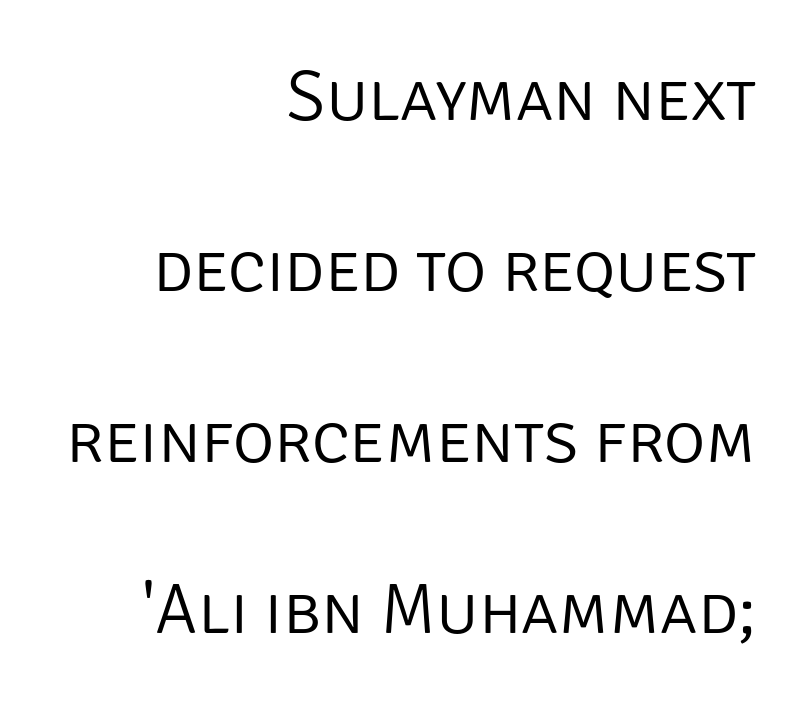
Q: Is the text bold? A: No.
Q: Is the text italic (slanted)? A: No, it is upright.
Q: Is the typeface a serif or a sans-serif typeface? A: Sans-serif.
Q: Is the text underlined? A: No.
Q: How is the paragraph aligned? A: Right-aligned.
Q: Is the spacing between letters normal or unusually wide? A: Normal.
Q: Is the spacing between lines tight, normal or loose? A: Loose.
Q: Width (condensed, normal, or wide)? A: Normal.
Q: Stroke contrast? A: Low.
Q: x-height? A: Large.
Q: Monospaced? A: No.
